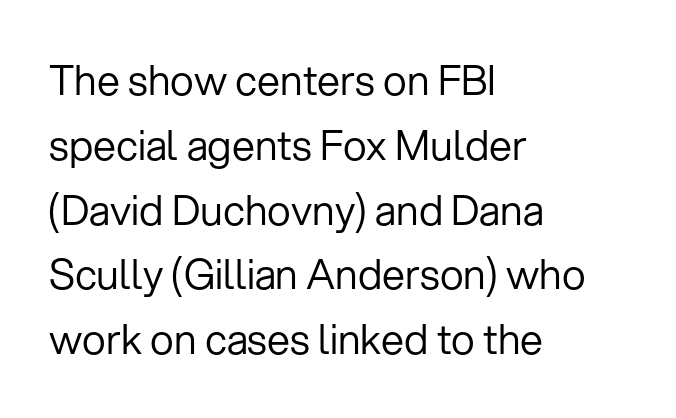
The image shows 41 px regular-weight sans-serif type, upright; set left-aligned, normal line spacing (1.58x), normal letter spacing, not underlined; low stroke contrast and a medium x-height.
